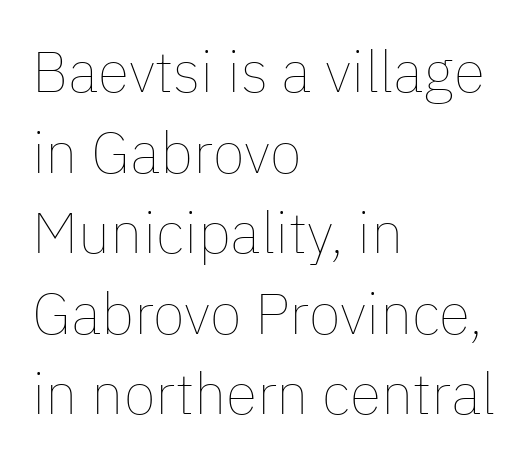
Q: Is the text bold? A: No.
Q: Is the text italic (slanted)? A: No, it is upright.
Q: Is the text underlined? A: No.
Q: How is the paragraph aligned? A: Left-aligned.
Q: Is the spacing between letters normal or unusually wide? A: Normal.
Q: Is the spacing between lines tight, normal or loose? A: Normal.
Q: Width (condensed, normal, or wide)? A: Normal.
Q: Stroke contrast? A: Low.
Q: x-height? A: Medium.
Q: Monospaced? A: No.
